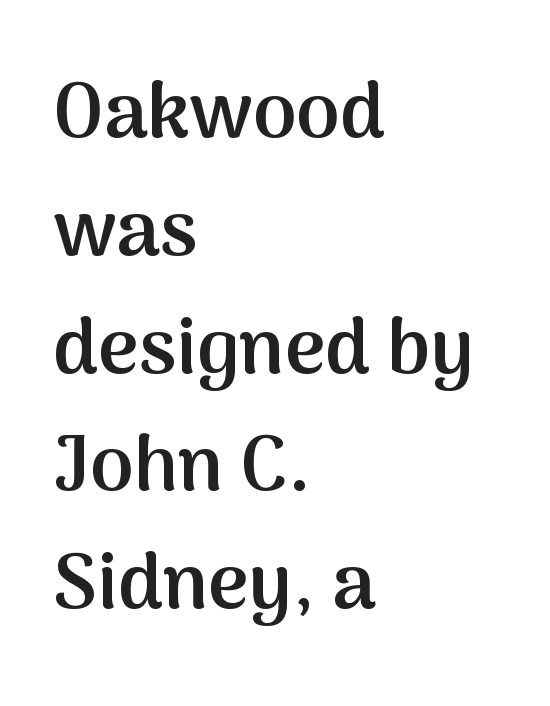
Letter spacing: default. Descenders are the only things crossing below the line. A roman cut, with each character standing at attention. These lines are rendered in a variable-pitch font.
